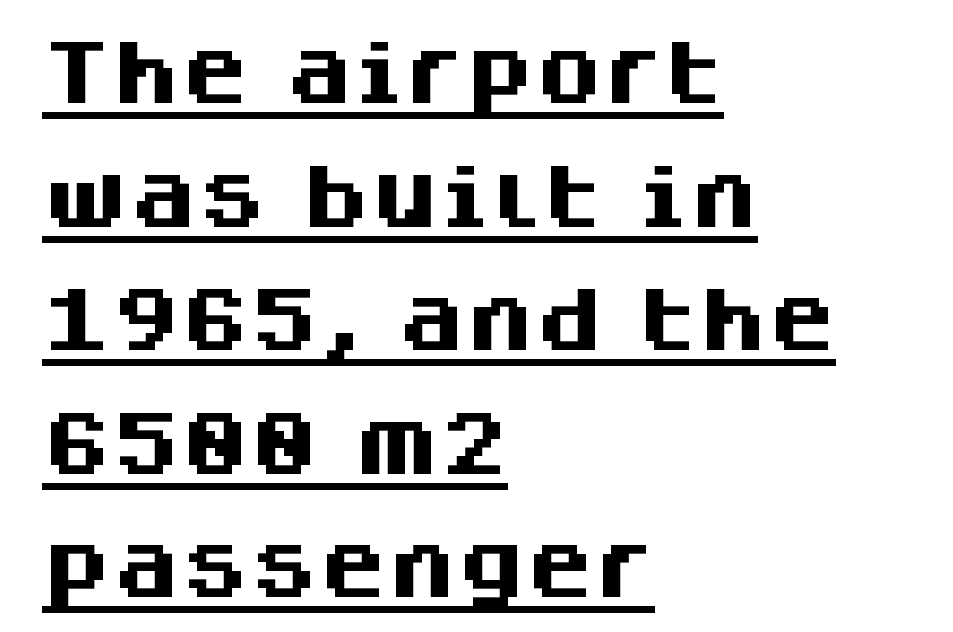
The image shows 69 px heavy sans-serif type, upright; set left-aligned, line spacing 1.79x, normal letter spacing, underlined; medium stroke contrast and a large x-height.
